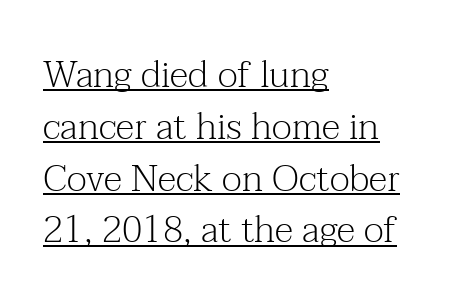
How would I describe the line gaps? Plain and ordinary. Inter-character spacing is left at the font's built-in metrics. You can see a thin bar hugging the bottom of the glyphs. The face used here is seriffed, in the tradition of book romans.
